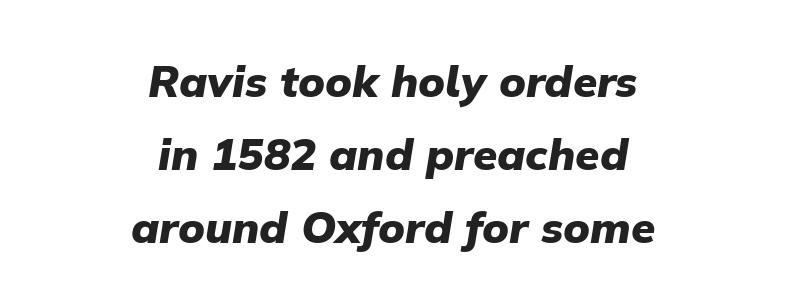
The image shows 44 px heavy type, italic (leaning right); set centered, normal line spacing (1.66x), normal letter spacing, not underlined; low stroke contrast and a medium x-height.
